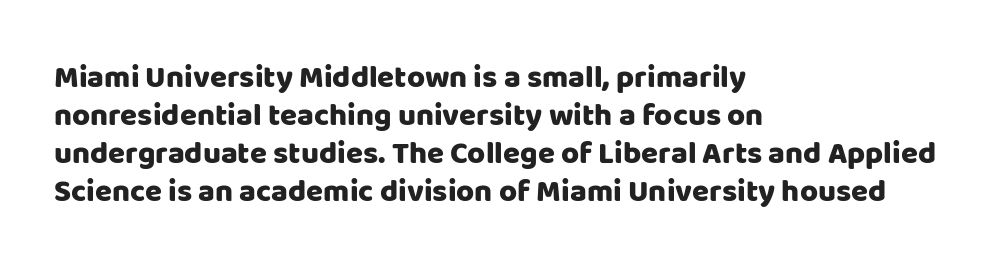
The image shows 31 px sans-serif type, upright; set left-aligned, line spacing 1.23x, normal letter spacing, not underlined; low stroke contrast and a large x-height.
